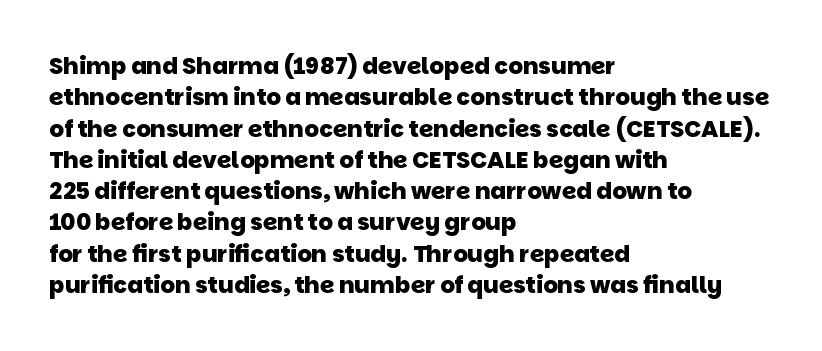
Observe the ordinary spacing: letters are neighbours, not strangers. Is the block centered? No — it sits flush against the left margin. Regular leading. Descender tails drop into unmarked territory. Heavy-handed strokes throughout: this text is bold.
